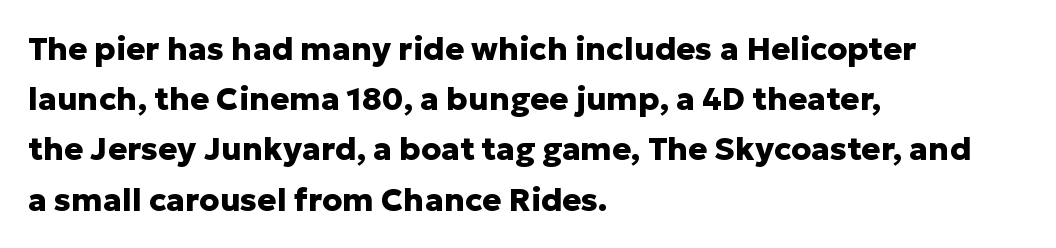
{"serif": "no", "italic": "no", "bold": "yes", "weight": "heavy", "width": "normal", "stroke_contrast": "low", "x_height": "medium", "monospaced": "no", "underline": "no", "align": "left", "line_spacing": "normal", "line_spacing_ratio": 1.57, "letter_spacing": "normal", "letter_spacing_em": 0.0, "glyph_px": 32}
